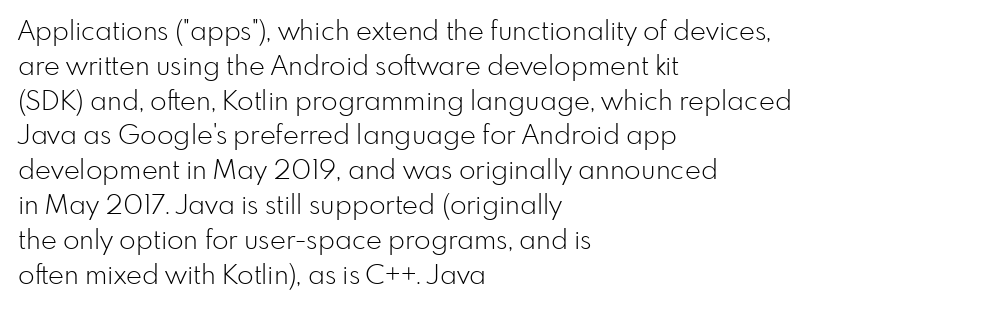
The image shows 27 px text type, upright; set left-aligned, normal line spacing (1.29x), normal letter spacing, not underlined.
